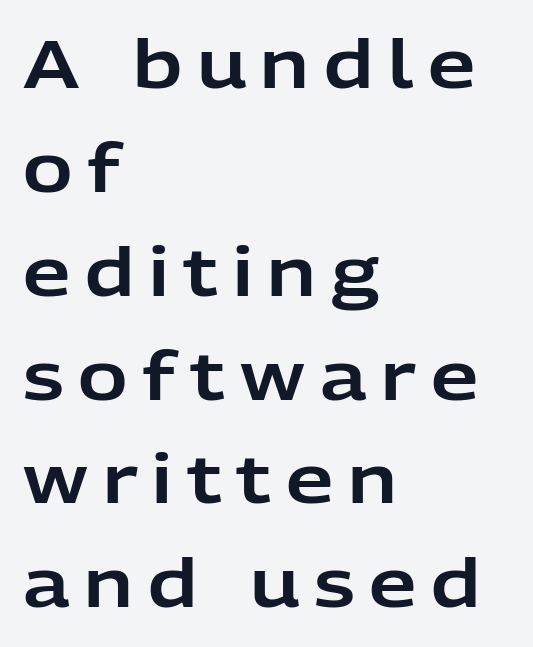
{"serif": "no", "italic": "no", "width": "normal", "stroke_contrast": "low", "x_height": "medium", "monospaced": "no", "underline": "no", "align": "left", "line_spacing": "normal", "line_spacing_ratio": 1.55, "letter_spacing": "wide", "letter_spacing_em": 0.22, "glyph_px": 67}
